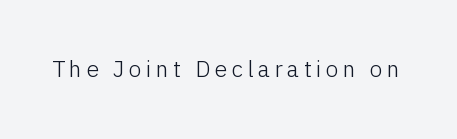
Honestly, there is no underline to notice here at all. This is roman type, the default non-slanted kind. Weight: not bold — regular or lighter.
